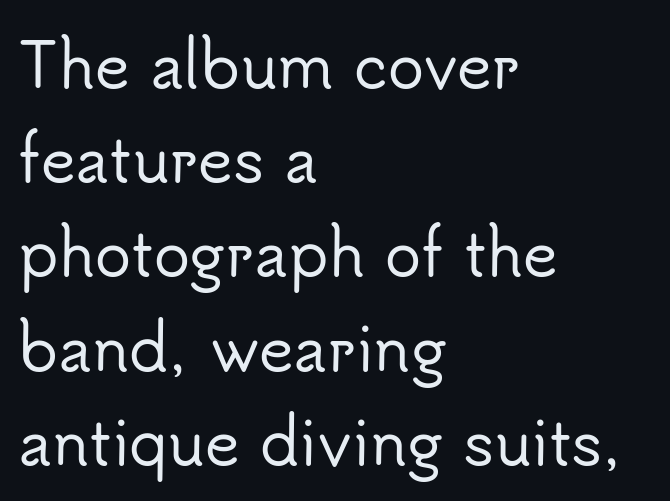
{"serif": "no", "italic": "no", "width": "normal", "stroke_contrast": "low", "x_height": "small", "monospaced": "no", "underline": "no", "align": "left", "line_spacing": "normal", "line_spacing_ratio": 1.57, "letter_spacing": "normal", "letter_spacing_em": 0.0, "glyph_px": 60}
